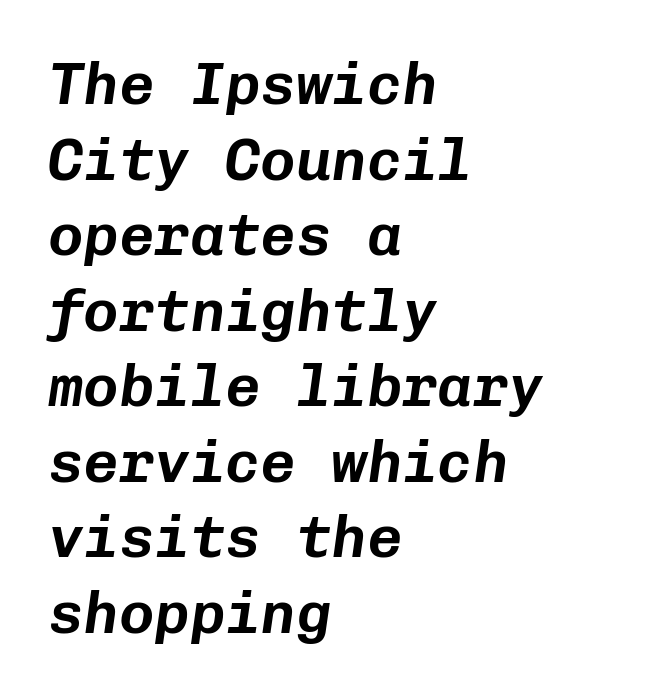
The paragraph has a hard left edge and a soft right edge. Italic? Definitely — the glyphs are oblique. The foot of each line stays bare and open. The passage shown is typed in a monospace face where columns stay perfectly aligned. Caption: standard tracking, unaltered.
